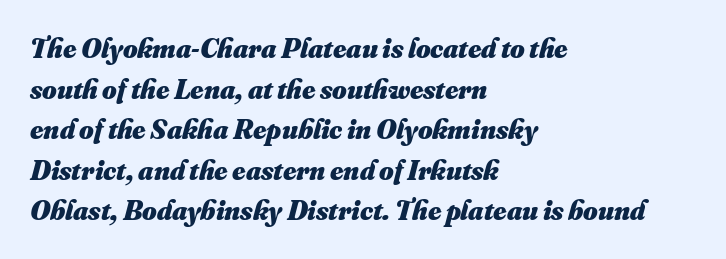
The image shows 28 px heavy type; set left-aligned, normal line spacing (1.45x), normal letter spacing, not underlined; medium stroke contrast and a small x-height.
